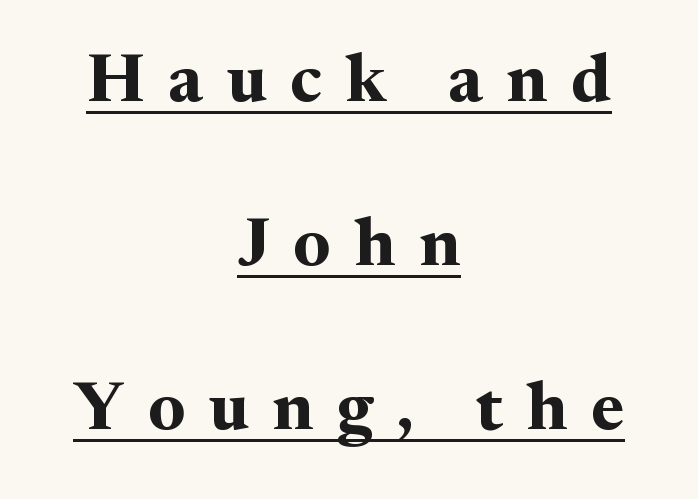
Q: Is the text bold? A: Yes.
Q: Is the text italic (slanted)? A: No, it is upright.
Q: Is the typeface a serif or a sans-serif typeface? A: Serif.
Q: Is the text underlined? A: Yes.
Q: How is the paragraph aligned? A: Centered.
Q: Is the spacing between letters normal or unusually wide? A: Unusually wide.
Q: Is the spacing between lines tight, normal or loose? A: Loose.
Q: Width (condensed, normal, or wide)? A: Normal.
Q: Stroke contrast? A: Medium.
Q: x-height? A: Medium.
Q: Monospaced? A: No.
